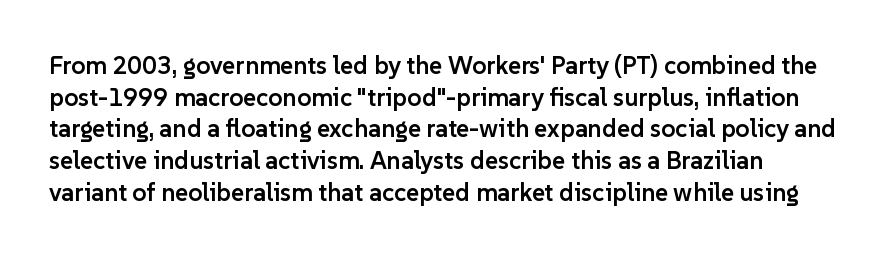
The image shows 25 px text type, upright; set normal line spacing (1.27x), normal letter spacing, not underlined.
